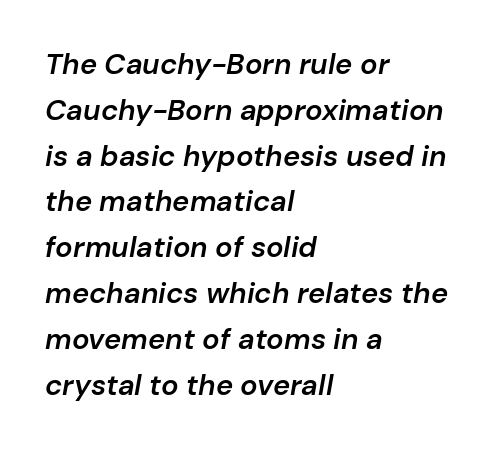
The image shows 29 px semibold type, italic (leaning right); set left-aligned, normal line spacing (1.58x), normal letter spacing, not underlined; low stroke contrast and a medium x-height.
